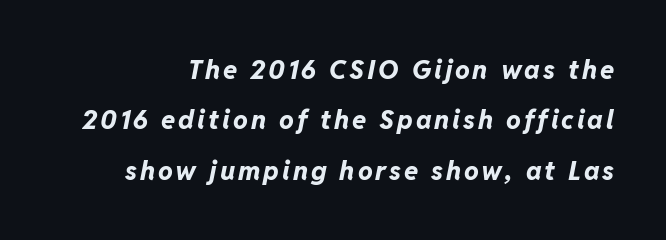
{"italic": "yes", "lean": "right", "slant_degrees": 11, "bold": "yes", "underline": "no", "line_spacing": "loose", "line_spacing_ratio": 1.94, "glyph_px": 26}
